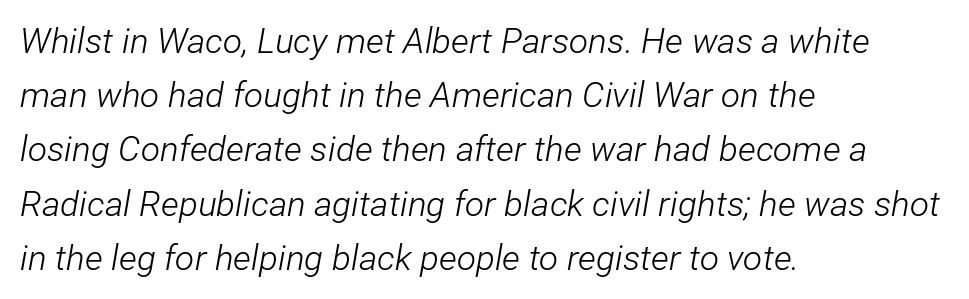
Q: Is the text bold? A: No.
Q: Is the text italic (slanted)? A: Yes, it leans right by about 12 degrees.
Q: Is the text underlined? A: No.
Q: How is the paragraph aligned? A: Left-aligned.
Q: Is the spacing between letters normal or unusually wide? A: Normal.
Q: Is the spacing between lines tight, normal or loose? A: Normal.
Q: Width (condensed, normal, or wide)? A: Condensed.
Q: Stroke contrast? A: Low.
Q: x-height? A: Medium.
Q: Monospaced? A: No.
